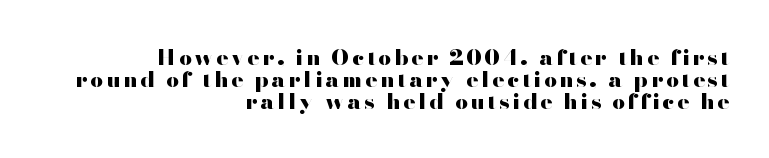
The image shows 22 px bold type, upright; set right-aligned, tight line spacing (0.99x), not underlined.
